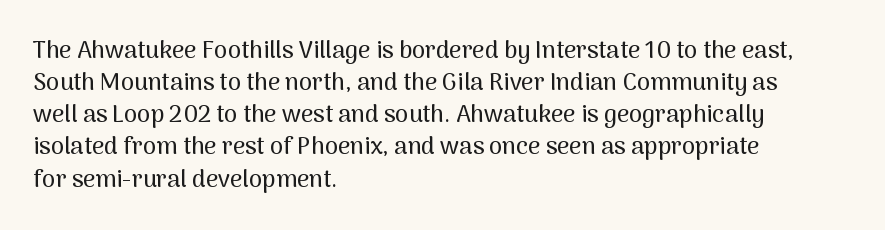
The image shows 24 px text type, upright; set left-aligned, normal line spacing (1.34x), normal letter spacing, not underlined.
